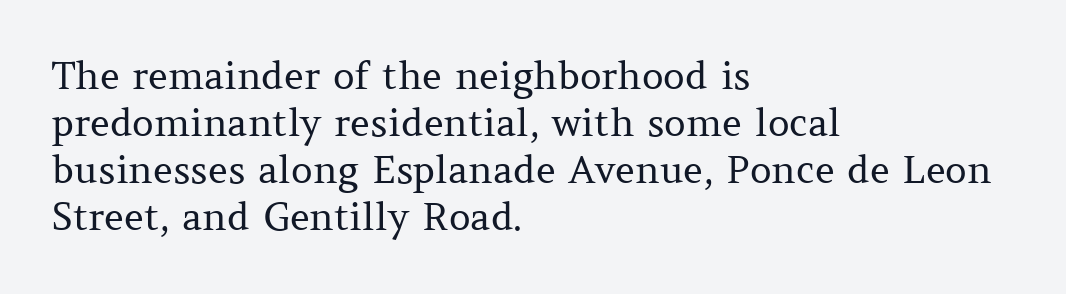
{"serif": "yes", "italic": "no", "bold": "no", "weight": "regular", "width": "normal", "stroke_contrast": "medium", "x_height": "medium", "monospaced": "no", "underline": "no", "align": "left", "line_spacing_ratio": 1.24, "letter_spacing": "normal", "letter_spacing_em": 0.0, "glyph_px": 38}
